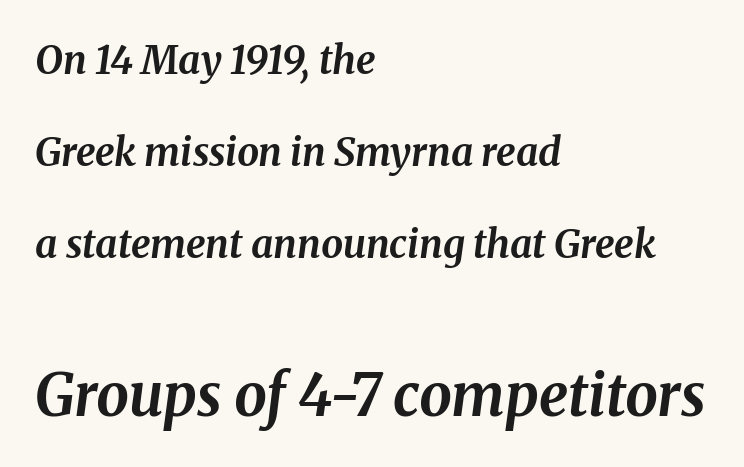
Character widths vary here, with narrow letters taking less room than wide ones. Lines of text with bare space underneath. One glance says open: line gaps are wider than usual. Would a proofreader flag this as italicized? Yes.
